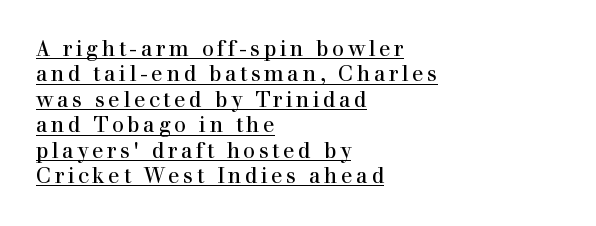
The image shows 21 px text type, upright; set left-aligned, line spacing 1.21x, underlined.
